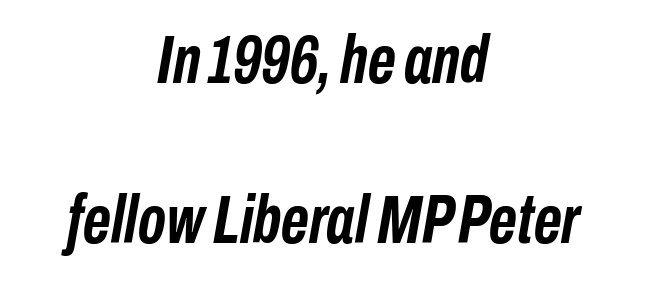
{"italic": "yes", "lean": "right", "slant_degrees": 10, "bold": "yes", "weight": "semibold", "width": "condensed", "stroke_contrast": "low", "x_height": "medium", "monospaced": "no", "underline": "no", "align": "center", "line_spacing": "loose", "line_spacing_ratio": 2.36, "letter_spacing": "normal", "letter_spacing_em": 0.0, "glyph_px": 68}
